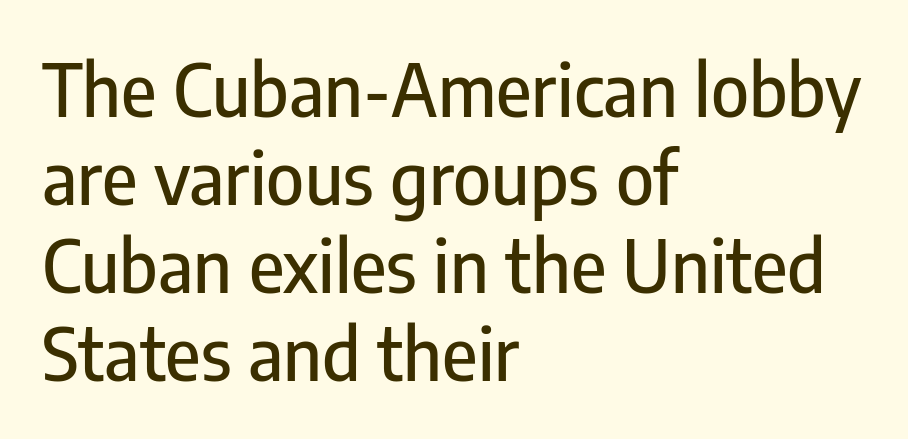
The image shows 72 px condensed sans-serif type, upright; set left-aligned, line spacing 1.22x, normal letter spacing, not underlined; low stroke contrast and a medium x-height.
